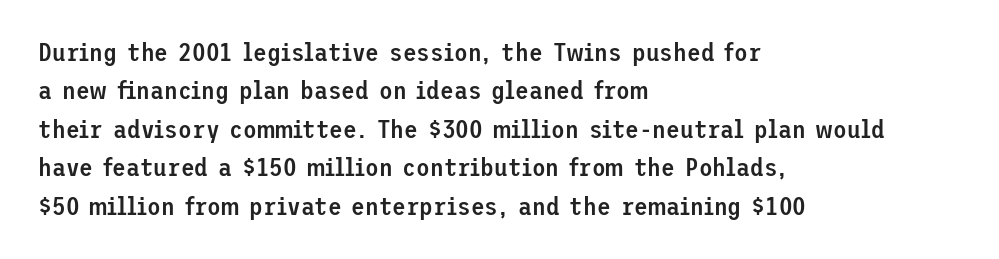
The image shows 25 px text type, upright; set left-aligned, normal line spacing (1.54x), normal letter spacing, not underlined.
